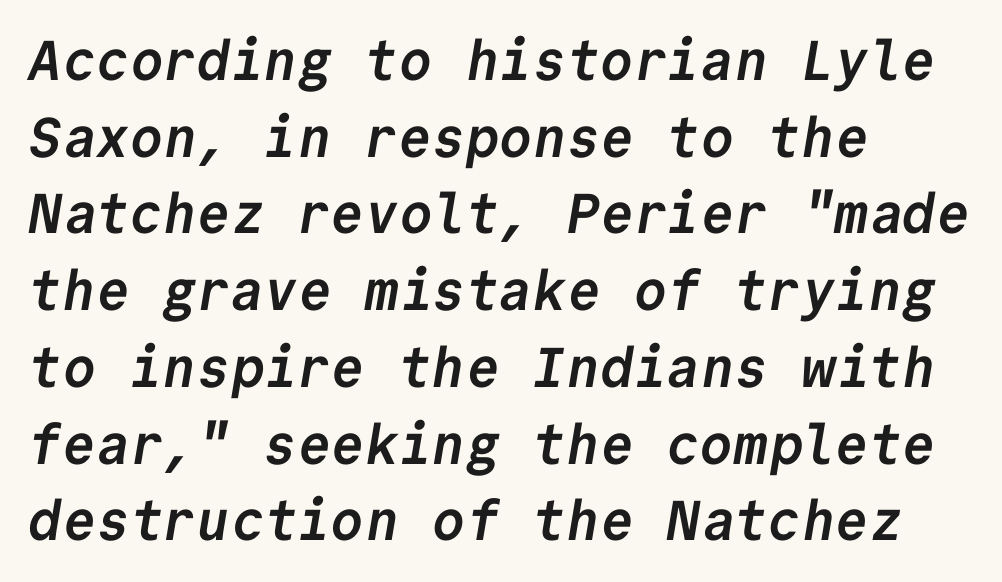
The image shows 56 px semibold sans-serif type, monospaced; set left-aligned, normal line spacing (1.37x), normal letter spacing, not underlined; low stroke contrast and a medium x-height.
